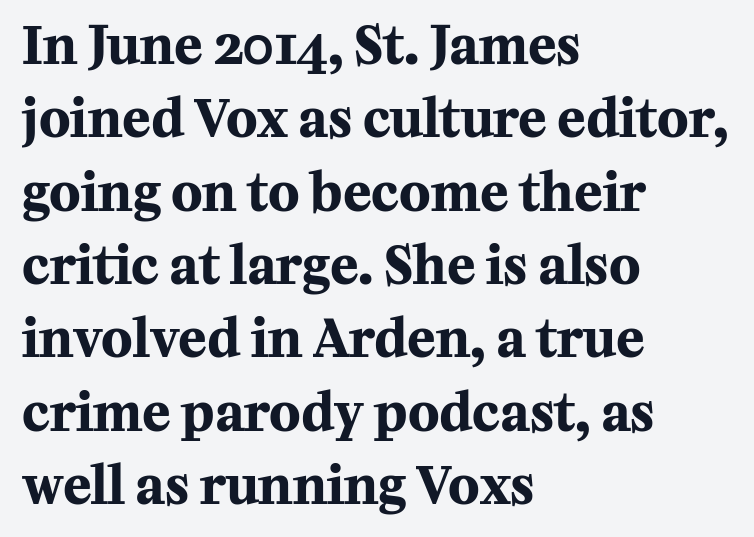
{"serif": "yes", "italic": "no", "bold": "yes", "weight": "bold", "width": "normal", "stroke_contrast": "medium", "x_height": "medium", "monospaced": "no", "underline": "no", "align": "left", "line_spacing": "normal", "line_spacing_ratio": 1.41, "letter_spacing": "normal", "letter_spacing_em": 0.0, "glyph_px": 52}
